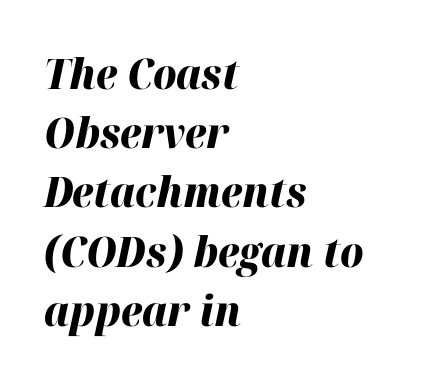
Q: Is the text bold? A: Yes.
Q: Is the text italic (slanted)? A: Yes, it leans right by about 12 degrees.
Q: Is the text underlined? A: No.
Q: How is the paragraph aligned? A: Left-aligned.
Q: Is the spacing between letters normal or unusually wide? A: Normal.
Q: Is the spacing between lines tight, normal or loose? A: Normal.
Q: Width (condensed, normal, or wide)? A: Normal.
Q: Stroke contrast? A: High.
Q: x-height? A: Medium.
Q: Monospaced? A: No.
